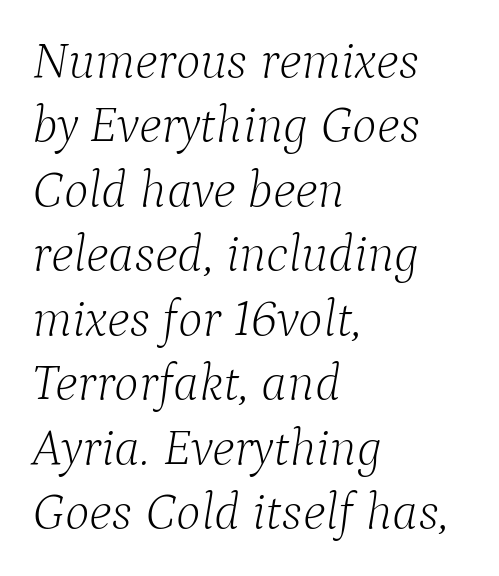
The image shows 52 px light serif type, italic (leaning right); set left-aligned, line spacing 1.24x, normal letter spacing, not underlined; low stroke contrast and a medium x-height.
